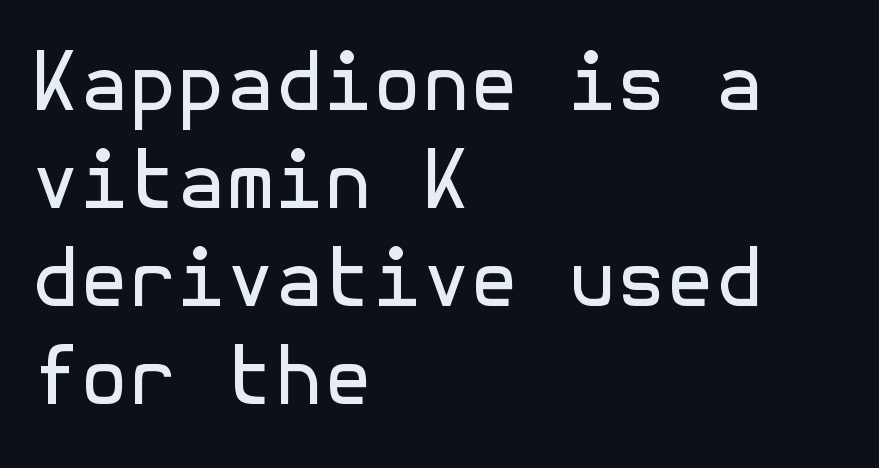
{"serif": "no", "italic": "no", "bold": "no", "weight": "regular", "width": "normal", "x_height": "medium", "underline": "no", "align": "left", "line_spacing_ratio": 1.24, "letter_spacing": "normal", "letter_spacing_em": 0.0, "glyph_px": 79}
